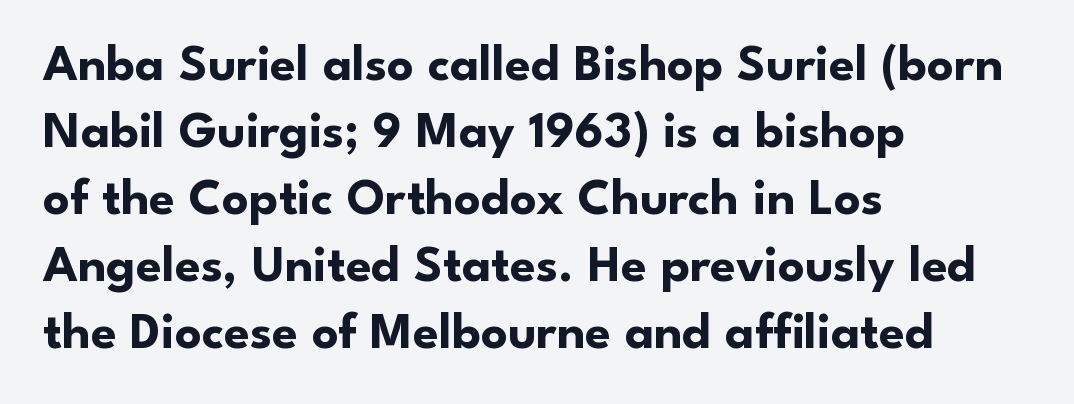
{"serif": "no", "italic": "no", "bold": "yes", "weight": "bold", "width": "normal", "stroke_contrast": "low", "x_height": "small", "monospaced": "no", "underline": "no", "align": "left", "line_spacing": "normal", "line_spacing_ratio": 1.29, "letter_spacing": "normal", "letter_spacing_em": 0.0, "glyph_px": 52}
